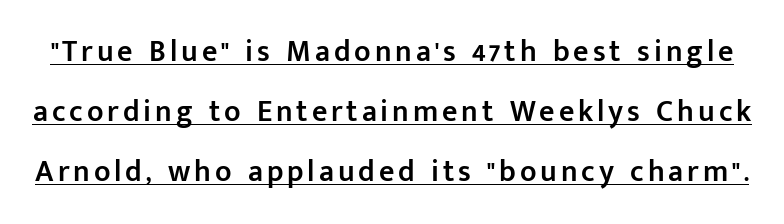
The image shows 30 px semibold sans-serif type, upright; set loose line spacing (2.0x), underlined; low stroke contrast and a medium x-height.
